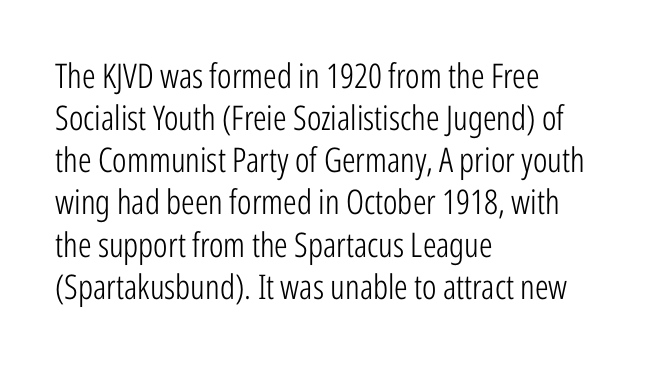
The image shows 34 px light, condensed sans-serif type, upright; set left-aligned, line spacing 1.24x, normal letter spacing, not underlined; low stroke contrast and a medium x-height.
